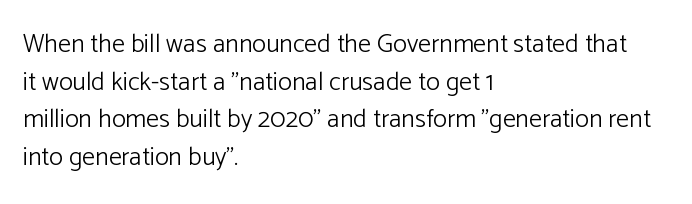
The image shows 26 px text type, upright; set left-aligned, normal line spacing (1.45x), normal letter spacing, not underlined.
